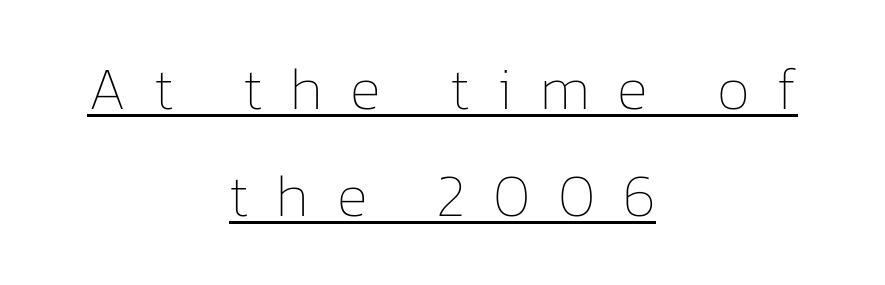
{"italic": "no", "bold": "no", "weight": "thin", "width": "normal", "stroke_contrast": "low", "x_height": "medium", "monospaced": "no", "underline": "yes", "align": "center", "line_spacing_ratio": 1.82, "letter_spacing": "wide", "letter_spacing_em": 0.47, "glyph_px": 59}
